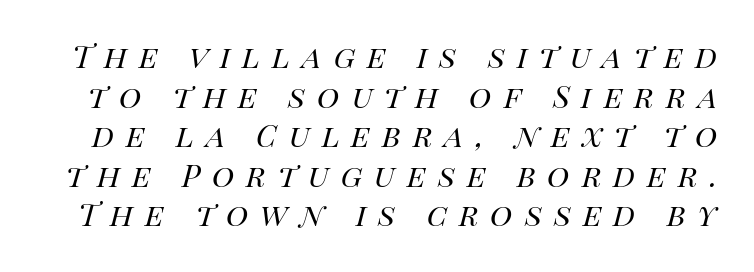
Q: Is the text bold? A: No.
Q: Is the text italic (slanted)? A: Yes, it leans right by about 14 degrees.
Q: Is the text underlined? A: No.
Q: Is the spacing between letters normal or unusually wide? A: Unusually wide.
Q: Is the spacing between lines tight, normal or loose? A: Tight.
Q: Width (condensed, normal, or wide)? A: Normal.
Q: Stroke contrast? A: High.
Q: x-height? A: Large.
Q: Monospaced? A: No.
